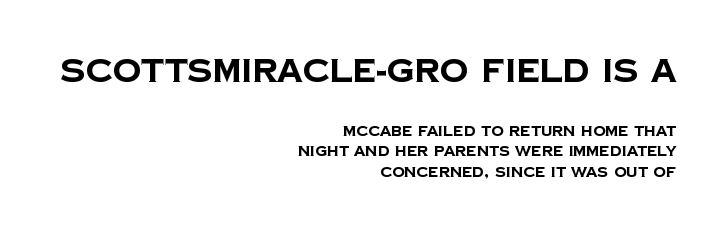
Q: Is the text bold? A: Yes.
Q: Is the typeface a serif or a sans-serif typeface? A: Sans-serif.
Q: Is the text underlined? A: No.
Q: How is the paragraph aligned? A: Right-aligned.
Q: Is the spacing between letters normal or unusually wide? A: Normal.
Q: Is the spacing between lines tight, normal or loose? A: Normal.
Q: Which block of text is set in a larger size, the first (top) or the second (bottom)? A: The first (top) one.
Q: Width (condensed, normal, or wide)? A: Normal.
Q: Stroke contrast? A: Low.
Q: x-height? A: Large.
Q: Monospaced? A: No.
